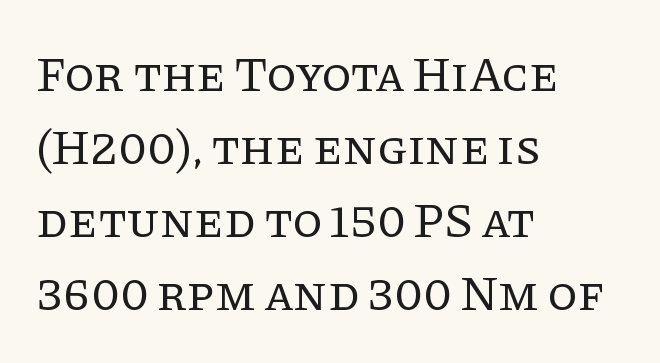
{"serif": "yes", "italic": "no", "bold": "no", "weight": "regular", "width": "normal", "stroke_contrast": "low", "x_height": "large", "monospaced": "no", "underline": "no", "align": "left", "line_spacing": "normal", "line_spacing_ratio": 1.49, "letter_spacing": "normal", "letter_spacing_em": 0.0, "glyph_px": 49}
